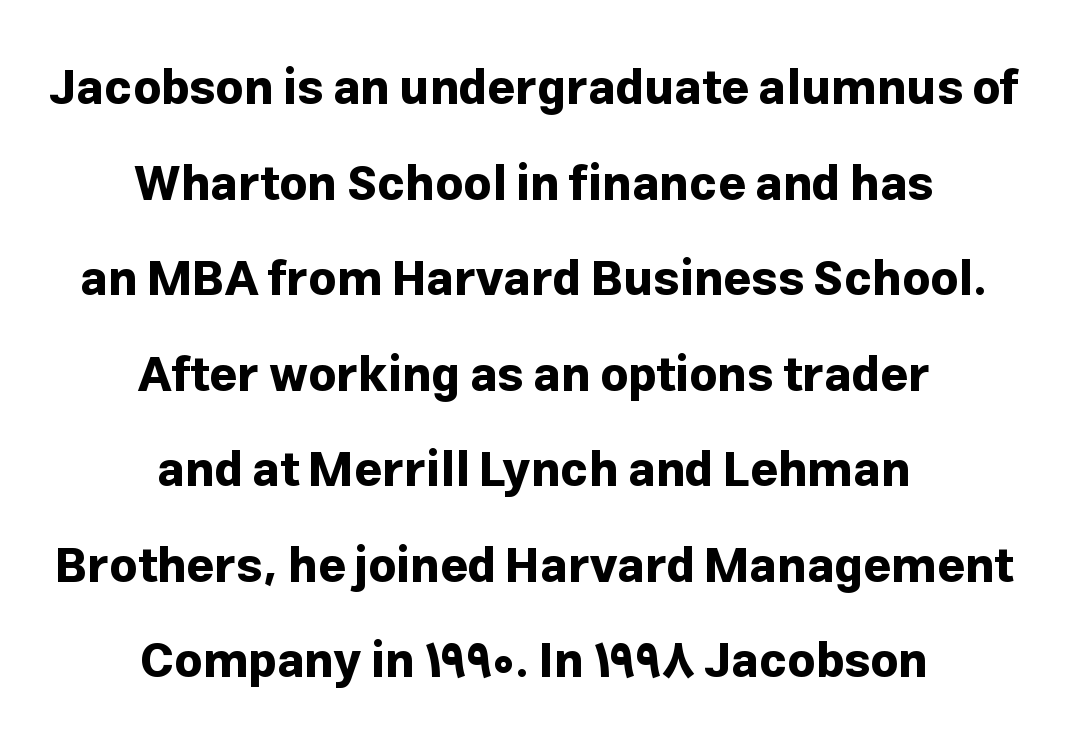
Reading down the column, the eye jumps a long way to each next line. Is this a sans? Yes — the strokes have no serifs. The passage is arranged like a title page — every line centered. A typesetter would call this proportional, since set widths differ per character. Descenders are the only things crossing below the line.
